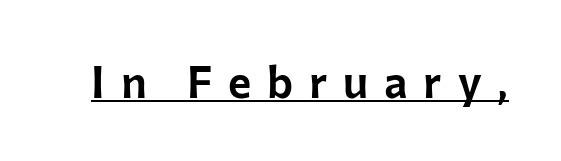
Varying glyph widths throughout — classic text-font behaviour. Posture: vertical. These characters rest on top of a visible drawn line. The tracking jumps out immediately: characters are airy and widely separated. Font category for this specimen: sans-serif.
